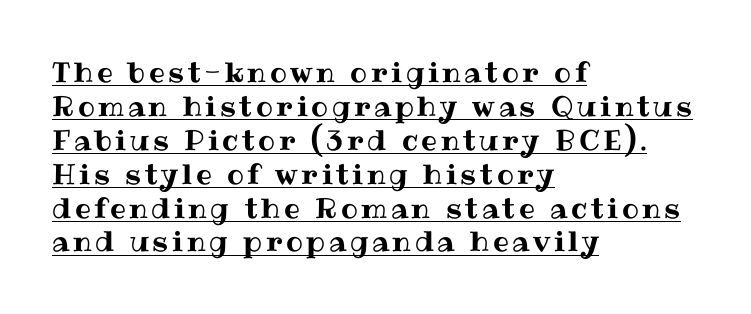
The paragraph shown leans on its left margin. The typography opts for an upright posture over an oblique one. Spacing verdict: proportional, widths tailored to each character. The specimen includes a rule beneath the text block's lines.
